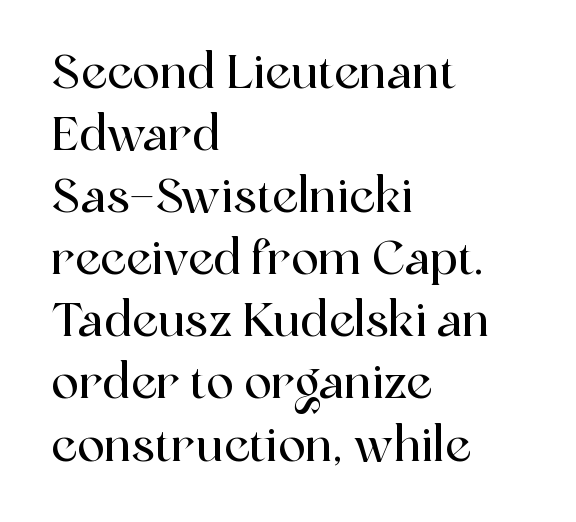
{"serif": "yes", "italic": "no", "width": "normal", "x_height": "medium", "monospaced": "no", "underline": "no", "align": "left", "line_spacing": "normal", "line_spacing_ratio": 1.35, "letter_spacing": "normal", "letter_spacing_em": 0.0, "glyph_px": 46}
